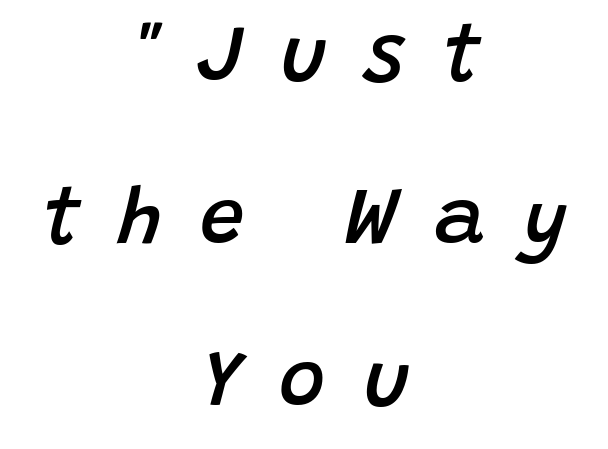
The image shows 79 px semibold type, italic (leaning right); set centered, loose line spacing (2.06x), unusually wide letter spacing (+0.48 em), not underlined; low stroke contrast and a large x-height.
